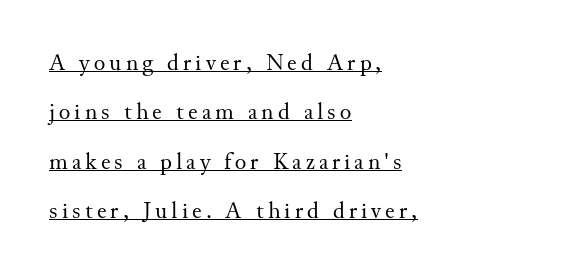
{"italic": "no", "bold": "no", "underline": "yes", "align": "left", "line_spacing": "loose", "line_spacing_ratio": 2.06, "glyph_px": 24}
